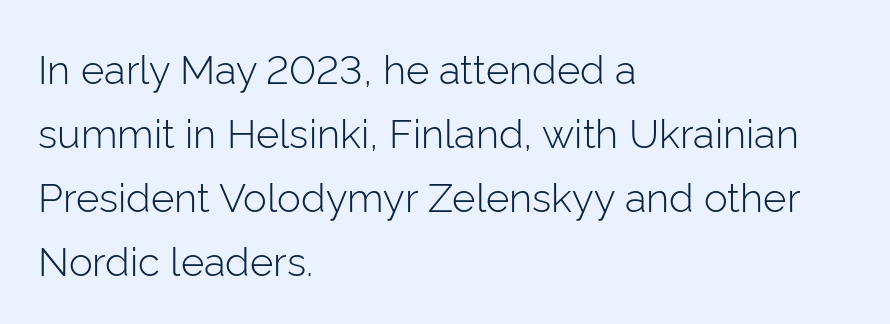
Is the letter spacing exaggerated? No — it looks like the ordinary default. The designer went with a sans here, leaving each stem footless. Weight: in the light-to-regular range. The space between consecutive lines is moderate.
